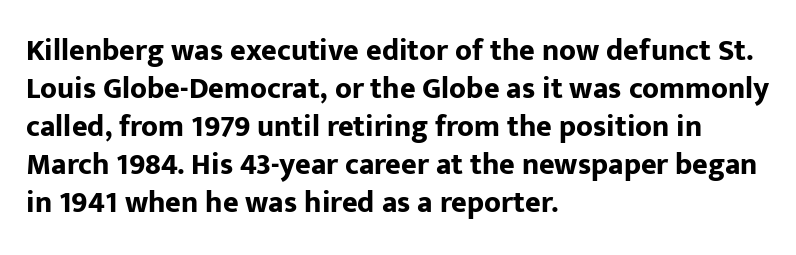
{"serif": "no", "italic": "no", "bold": "yes", "weight": "bold", "width": "normal", "stroke_contrast": "low", "x_height": "medium", "monospaced": "no", "underline": "no", "align": "left", "line_spacing": "normal", "line_spacing_ratio": 1.27, "letter_spacing": "normal", "letter_spacing_em": 0.0, "glyph_px": 30}
